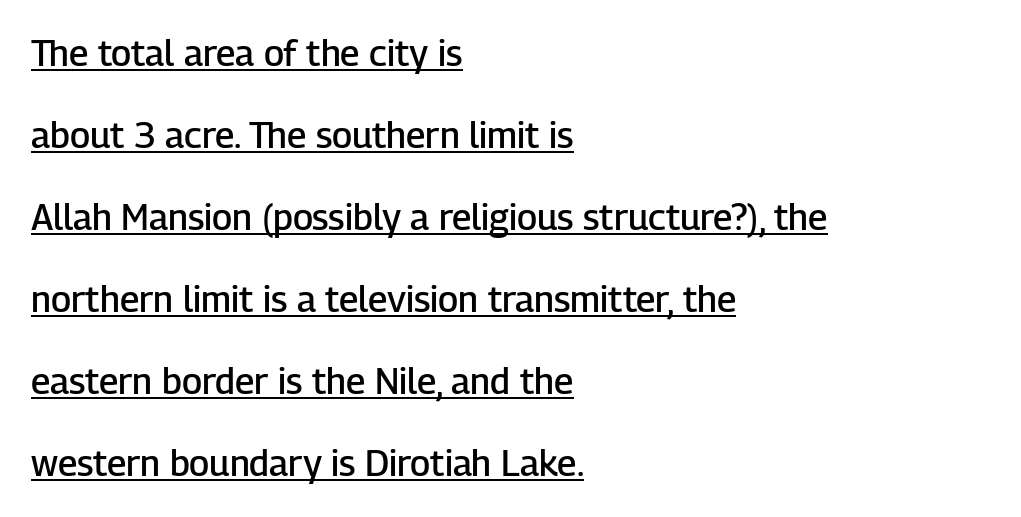
Q: Is the text bold? A: Semi-bold.
Q: Is the text italic (slanted)? A: No, it is upright.
Q: Is the typeface a serif or a sans-serif typeface? A: Sans-serif.
Q: Is the text underlined? A: Yes.
Q: How is the paragraph aligned? A: Left-aligned.
Q: Is the spacing between letters normal or unusually wide? A: Normal.
Q: Is the spacing between lines tight, normal or loose? A: Loose.
Q: Width (condensed, normal, or wide)? A: Normal.
Q: Stroke contrast? A: Low.
Q: x-height? A: Medium.
Q: Monospaced? A: No.
